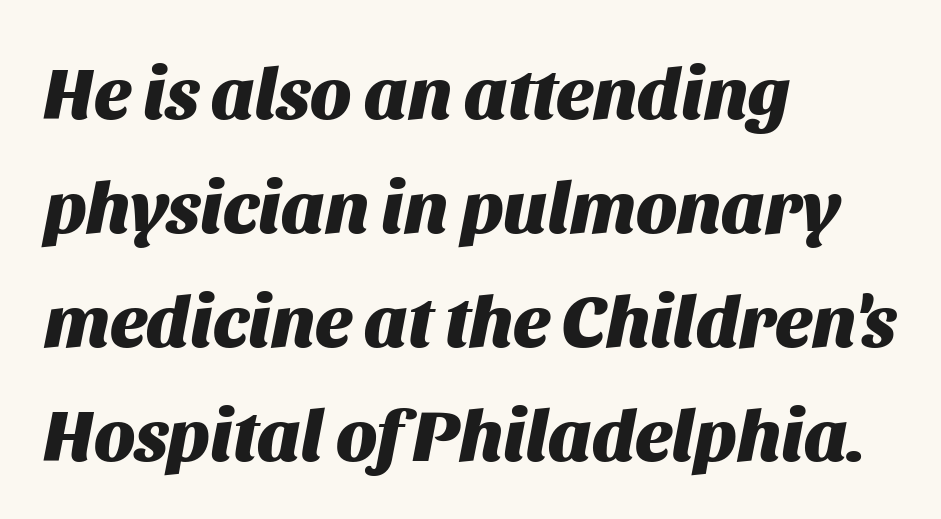
The image shows 73 px heavy type, italic (leaning right); set left-aligned, normal line spacing (1.56x), normal letter spacing, not underlined; medium stroke contrast and a large x-height.
